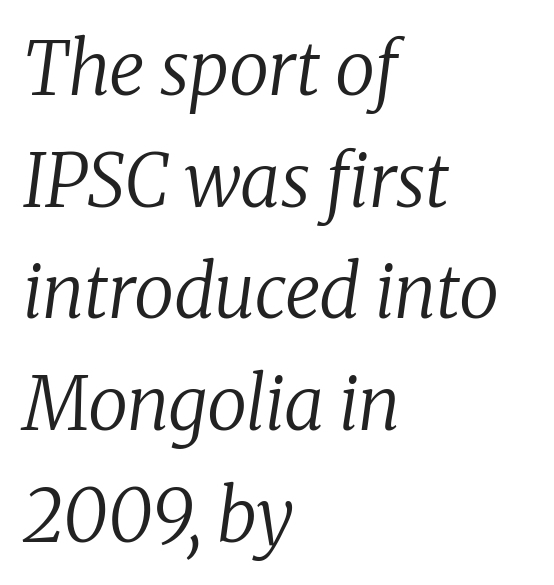
Q: Is the text bold? A: No.
Q: Is the text italic (slanted)? A: Yes, it leans right by about 8 degrees.
Q: Is the typeface a serif or a sans-serif typeface? A: Serif.
Q: Is the text underlined? A: No.
Q: How is the paragraph aligned? A: Left-aligned.
Q: Is the spacing between letters normal or unusually wide? A: Normal.
Q: Is the spacing between lines tight, normal or loose? A: Normal.
Q: Width (condensed, normal, or wide)? A: Normal.
Q: Stroke contrast? A: Low.
Q: x-height? A: Medium.
Q: Monospaced? A: No.
